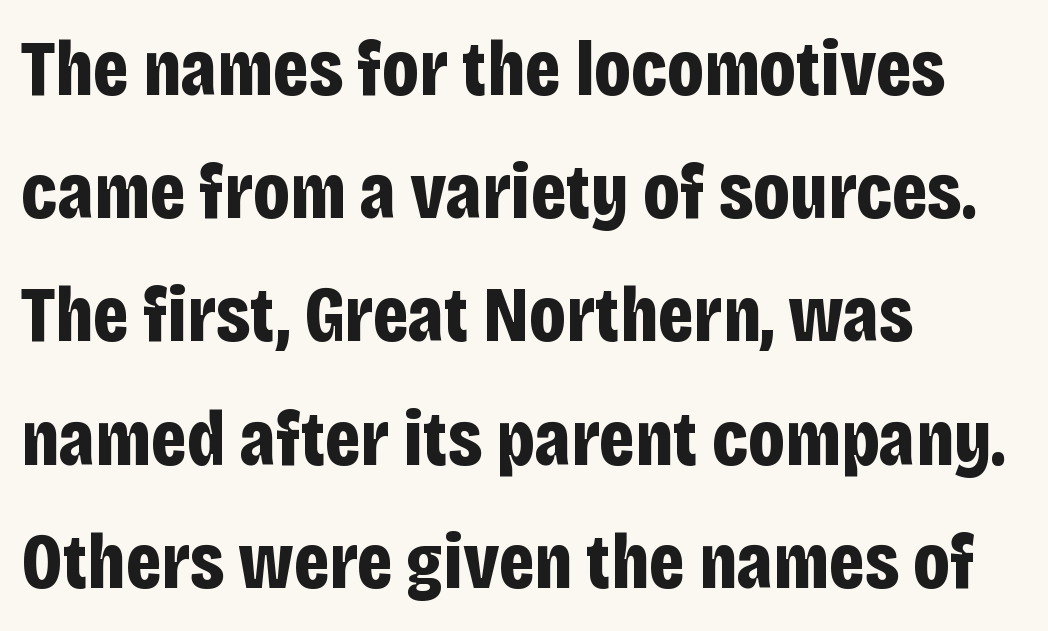
The image shows 79 px bold, condensed sans-serif type, upright; set left-aligned, normal line spacing (1.56x), normal letter spacing, not underlined; low stroke contrast and a large x-height.
